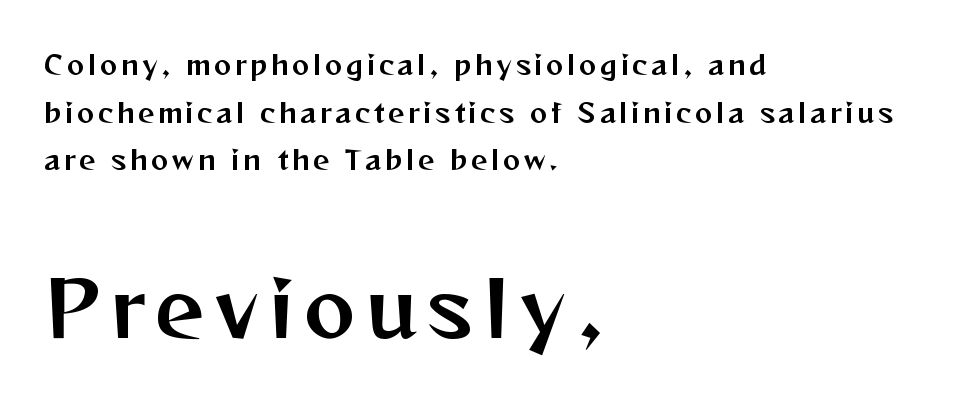
Here the second block reads like a headline and the first like body copy. Casual observation: everything's shoved over to the left. Is this a fixed-width face? No — the glyphs have proportional, varying widths. Honestly, there is no underline to notice here at all. This rendering employs a face without finishing strokes, i.e., a sans-serif. No italicization has been applied; the sample stays upright.
